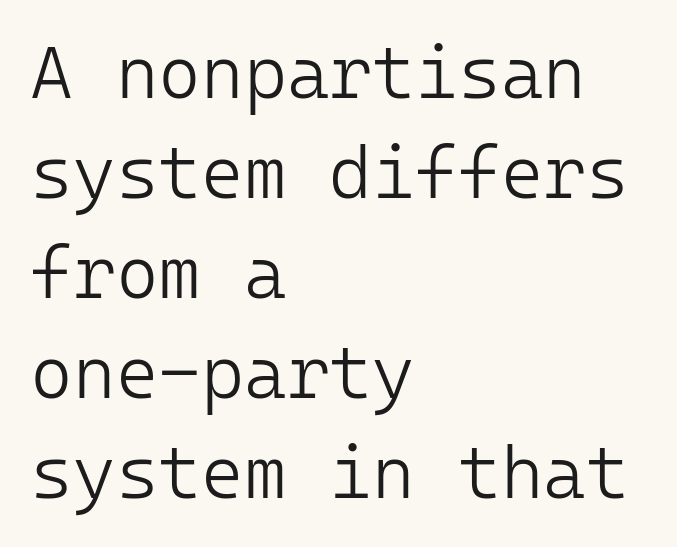
{"serif": "no", "italic": "no", "bold": "no", "weight": "light", "width": "normal", "stroke_contrast": "low", "x_height": "medium", "monospaced": "yes", "underline": "no", "align": "left", "line_spacing": "normal", "line_spacing_ratio": 1.37, "letter_spacing": "normal", "letter_spacing_em": 0.0, "glyph_px": 73}
